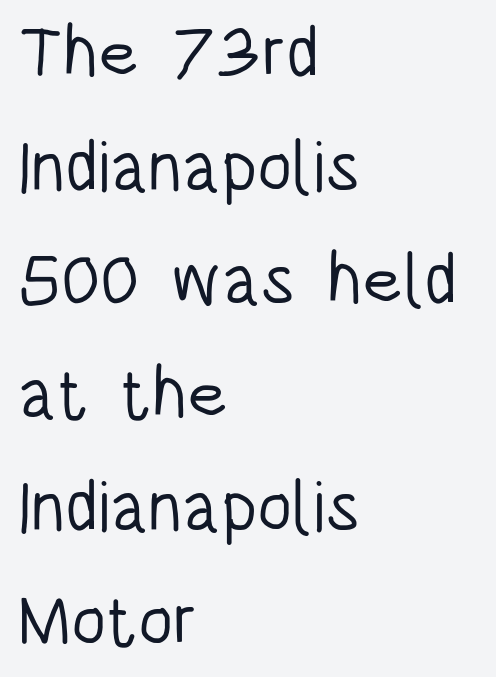
Q: Is the text bold? A: No.
Q: Is the text italic (slanted)? A: No, it is upright.
Q: Is the typeface a serif or a sans-serif typeface? A: Sans-serif.
Q: Is the text underlined? A: No.
Q: How is the paragraph aligned? A: Left-aligned.
Q: Is the spacing between letters normal or unusually wide? A: Normal.
Q: Is the spacing between lines tight, normal or loose? A: Normal.
Q: Width (condensed, normal, or wide)? A: Condensed.
Q: Stroke contrast? A: Low.
Q: x-height? A: Large.
Q: Monospaced? A: No.
